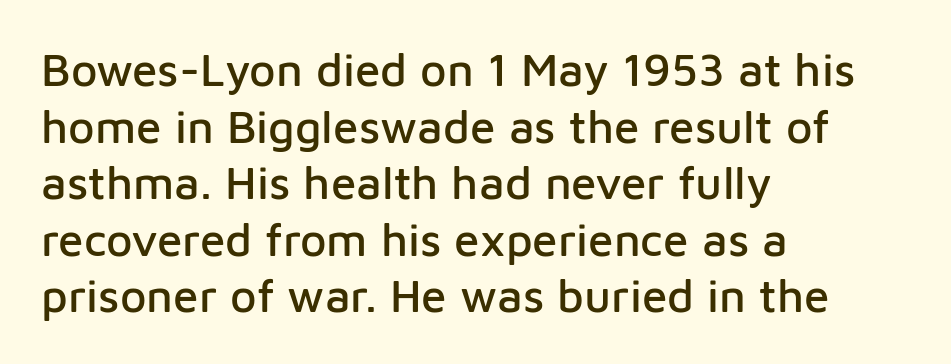
{"serif": "no", "italic": "no", "width": "normal", "stroke_contrast": "low", "x_height": "medium", "monospaced": "no", "underline": "no", "align": "left", "line_spacing_ratio": 1.23, "letter_spacing": "normal", "letter_spacing_em": 0.0, "glyph_px": 46}
